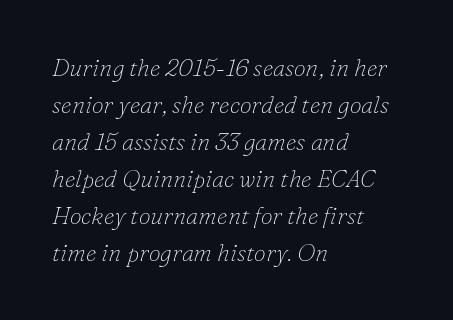
{"italic": "yes", "lean": "right", "slant_degrees": 16, "bold": "no", "underline": "no", "align": "left", "line_spacing": "normal", "line_spacing_ratio": 1.54, "letter_spacing": "normal", "letter_spacing_em": 0.0, "glyph_px": 24}
